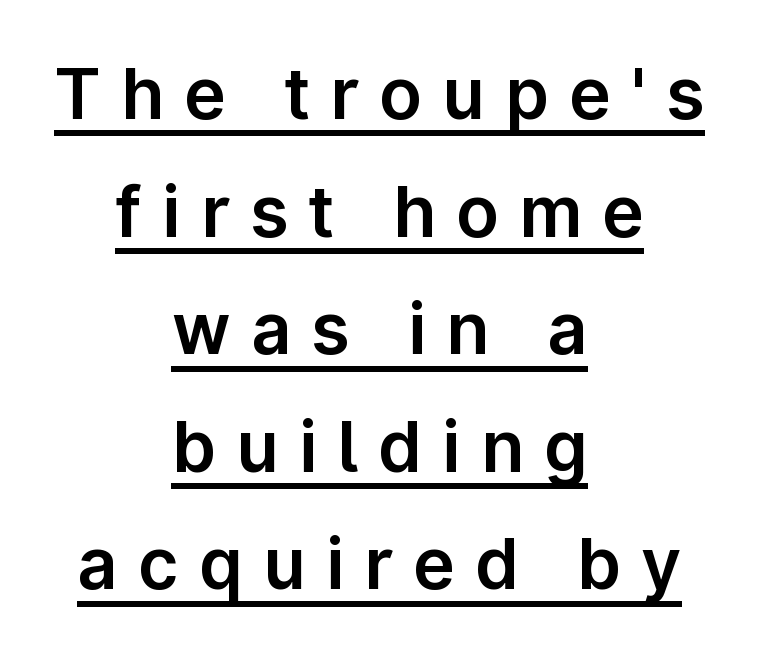
The image shows 70 px sans-serif type, upright; set centered, normal line spacing (1.68x), unusually wide letter spacing (+0.29 em), underlined; low stroke contrast and a medium x-height.
